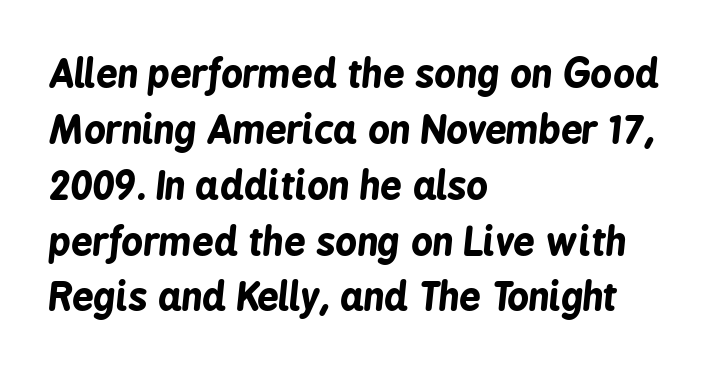
The image shows 38 px bold, condensed type, italic (leaning right); set left-aligned, normal line spacing (1.47x), normal letter spacing, not underlined; low stroke contrast and a medium x-height.
